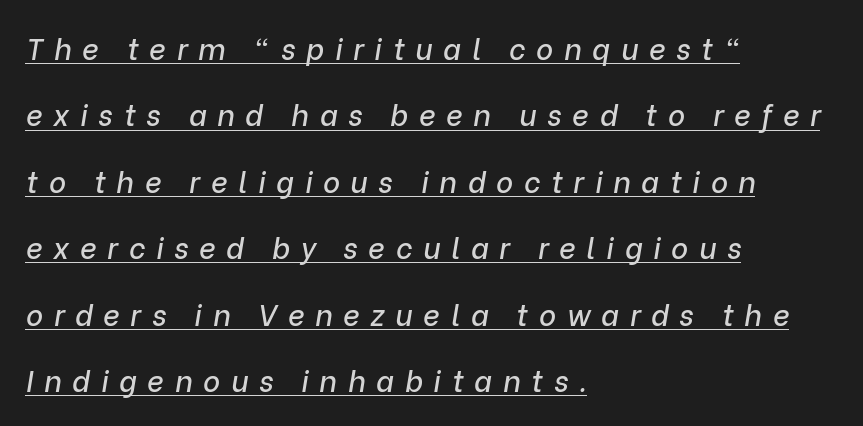
Q: Is the text italic (slanted)? A: Yes, it leans right by about 9 degrees.
Q: Is the text underlined? A: Yes.
Q: How is the paragraph aligned? A: Left-aligned.
Q: Is the spacing between letters normal or unusually wide? A: Unusually wide.
Q: Is the spacing between lines tight, normal or loose? A: Loose.
Q: Width (condensed, normal, or wide)? A: Normal.
Q: Stroke contrast? A: Low.
Q: x-height? A: Medium.
Q: Monospaced? A: No.
